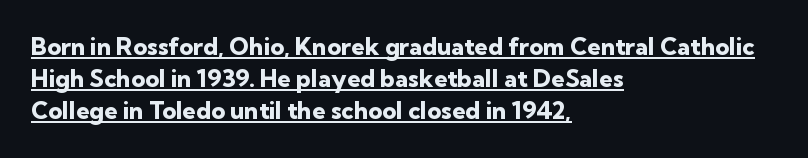
Q: Is the text bold? A: Yes.
Q: Is the text italic (slanted)? A: No, it is upright.
Q: Is the text underlined? A: Yes.
Q: How is the paragraph aligned? A: Left-aligned.
Q: Is the spacing between letters normal or unusually wide? A: Normal.
Q: Is the spacing between lines tight, normal or loose? A: Normal.
